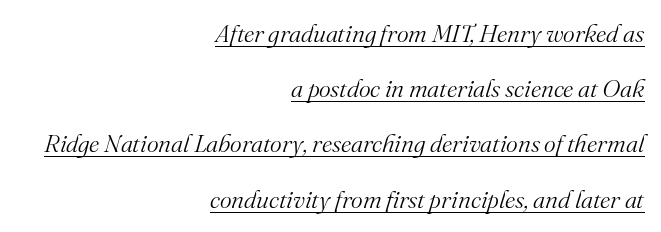
{"italic": "yes", "lean": "right", "slant_degrees": 16, "bold": "no", "underline": "yes", "align": "right", "line_spacing": "loose", "line_spacing_ratio": 2.21, "letter_spacing": "normal", "letter_spacing_em": 0.0, "glyph_px": 25}
